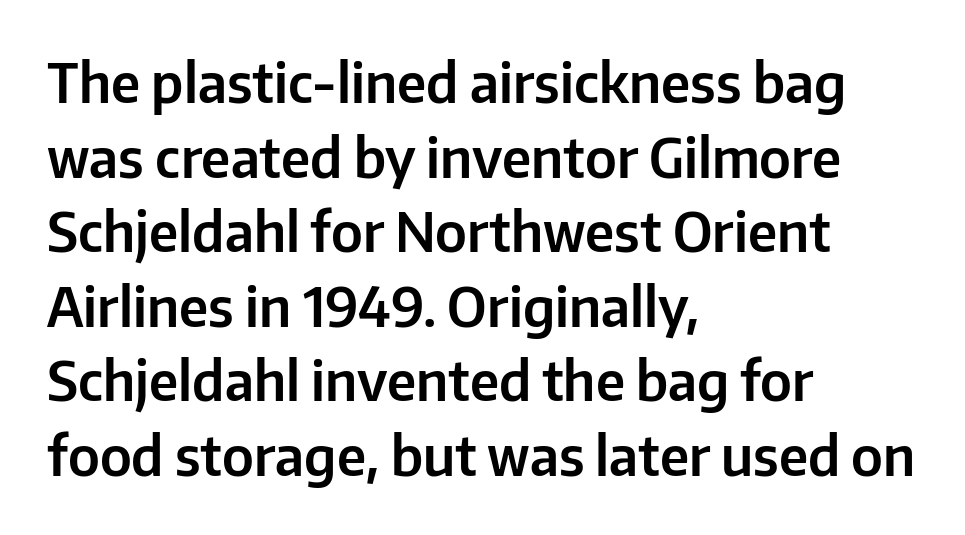
Q: Is the text italic (slanted)? A: No, it is upright.
Q: Is the typeface a serif or a sans-serif typeface? A: Sans-serif.
Q: Is the text underlined? A: No.
Q: How is the paragraph aligned? A: Left-aligned.
Q: Is the spacing between letters normal or unusually wide? A: Normal.
Q: Is the spacing between lines tight, normal or loose? A: Normal.
Q: Width (condensed, normal, or wide)? A: Normal.
Q: Stroke contrast? A: Low.
Q: x-height? A: Medium.
Q: Monospaced? A: No.
